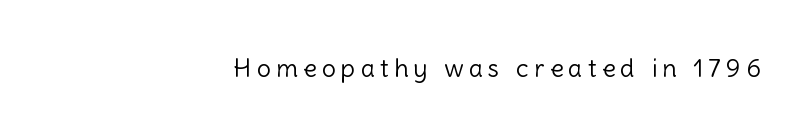
Compared with a flush-left layout, this one pins lines to the opposite, right side. Stroke mass is kept to a normal reading level or below. Characters remain perfectly vertical along every line. Descender tails drop into unmarked territory. Tracking here is generous; glyphs stand well apart from one another.
